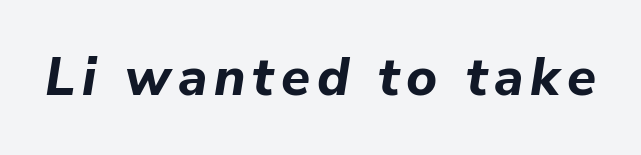
The image shows 53 px bold type, italic (leaning right); set not underlined; low stroke contrast and a medium x-height.
